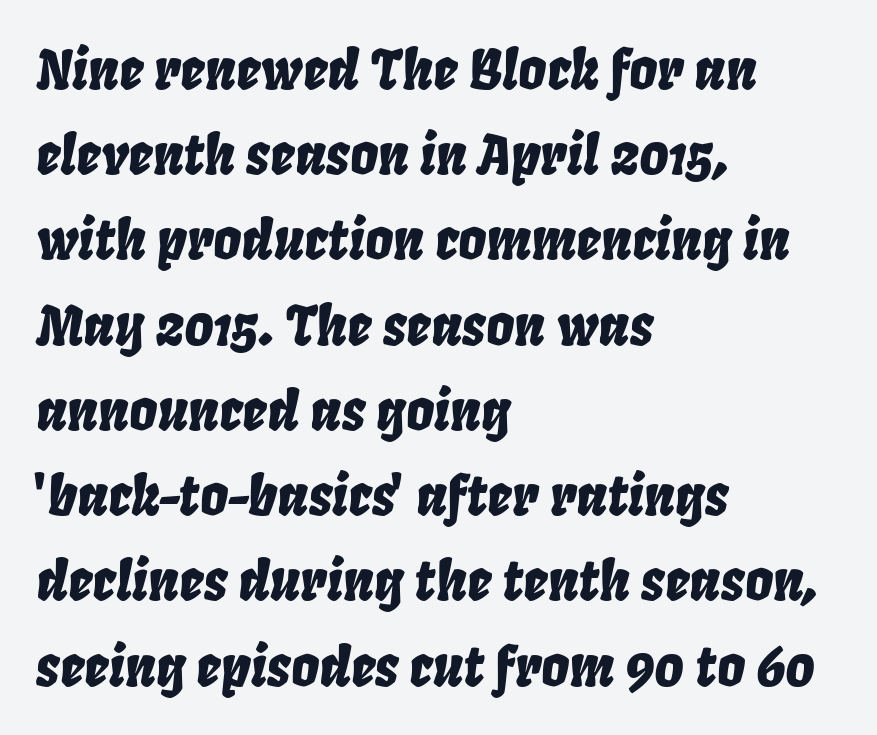
The image shows 55 px condensed type, italic (leaning right); set left-aligned, normal line spacing (1.55x), normal letter spacing, not underlined; low stroke contrast and a large x-height.
